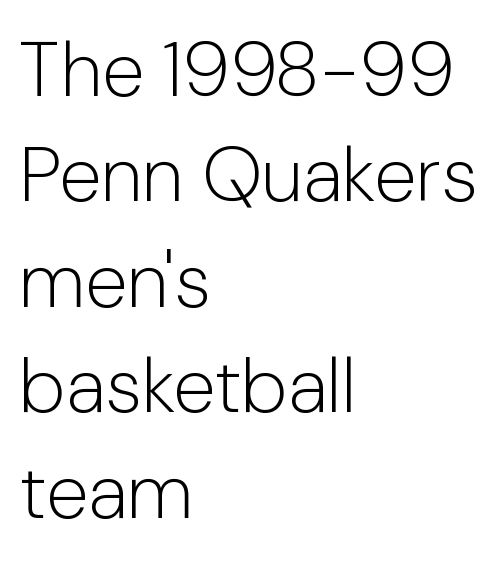
{"serif": "no", "italic": "no", "bold": "no", "weight": "light", "width": "normal", "stroke_contrast": "low", "x_height": "medium", "monospaced": "no", "underline": "no", "align": "left", "line_spacing": "normal", "line_spacing_ratio": 1.37, "letter_spacing": "normal", "letter_spacing_em": 0.0, "glyph_px": 77}
